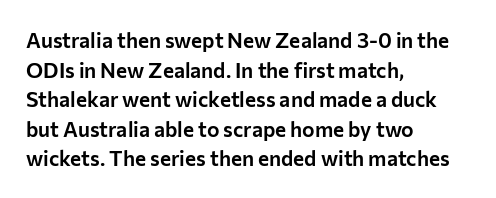
{"italic": "no", "underline": "no", "align": "left", "line_spacing": "normal", "line_spacing_ratio": 1.41, "letter_spacing": "normal", "letter_spacing_em": 0.0, "glyph_px": 21}
